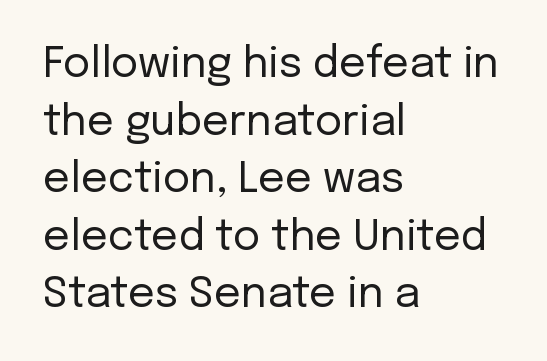
Q: Is the text bold? A: No.
Q: Is the text italic (slanted)? A: No, it is upright.
Q: Is the typeface a serif or a sans-serif typeface? A: Sans-serif.
Q: Is the text underlined? A: No.
Q: How is the paragraph aligned? A: Left-aligned.
Q: Is the spacing between letters normal or unusually wide? A: Normal.
Q: Is the spacing between lines tight, normal or loose? A: Normal.
Q: Width (condensed, normal, or wide)? A: Normal.
Q: Stroke contrast? A: Low.
Q: x-height? A: Medium.
Q: Monospaced? A: No.
